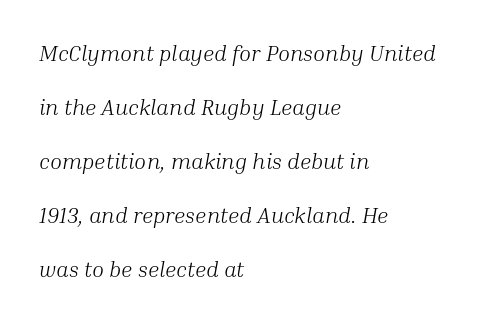
Q: Is the text bold? A: No.
Q: Is the text italic (slanted)? A: Yes, it leans right by about 10 degrees.
Q: Is the text underlined? A: No.
Q: How is the paragraph aligned? A: Left-aligned.
Q: Is the spacing between letters normal or unusually wide? A: Normal.
Q: Is the spacing between lines tight, normal or loose? A: Loose.
